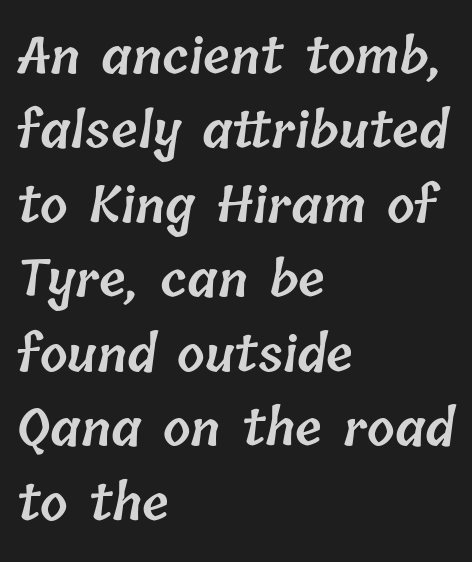
Q: Is the text bold? A: Semi-bold.
Q: Is the text underlined? A: No.
Q: How is the paragraph aligned? A: Left-aligned.
Q: Is the spacing between letters normal or unusually wide? A: Normal.
Q: Is the spacing between lines tight, normal or loose? A: Normal.
Q: Width (condensed, normal, or wide)? A: Normal.
Q: Stroke contrast? A: Low.
Q: x-height? A: Medium.
Q: Monospaced? A: No.
